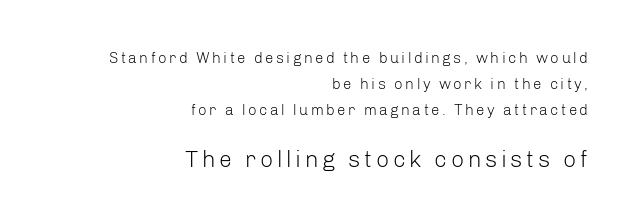
Is there any slant? The stems are plumb. Right-aligned paragraph, ragged on the left. Typesetter's note — lower block bumped up in size, upper block left smaller. The foot of each line stays bare and open. The strokes are not fattened; the text isn't bold.
